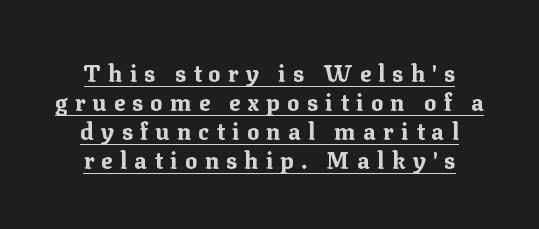
This is the regular roman posture of the typeface. The designer left line spacing at the default. Emphasis by weight is at full strength: bold. Every word sits above its own underline.
